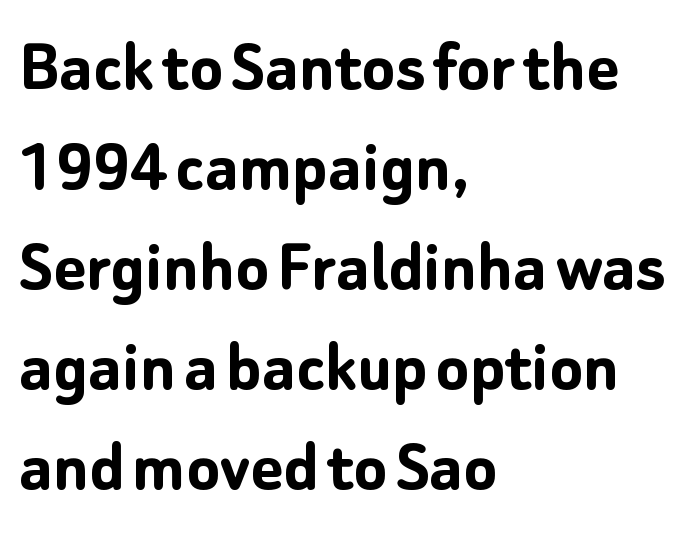
The image shows 77 px semibold sans-serif type, upright; set left-aligned, normal line spacing (1.3x), normal letter spacing, not underlined; low stroke contrast and a medium x-height.
